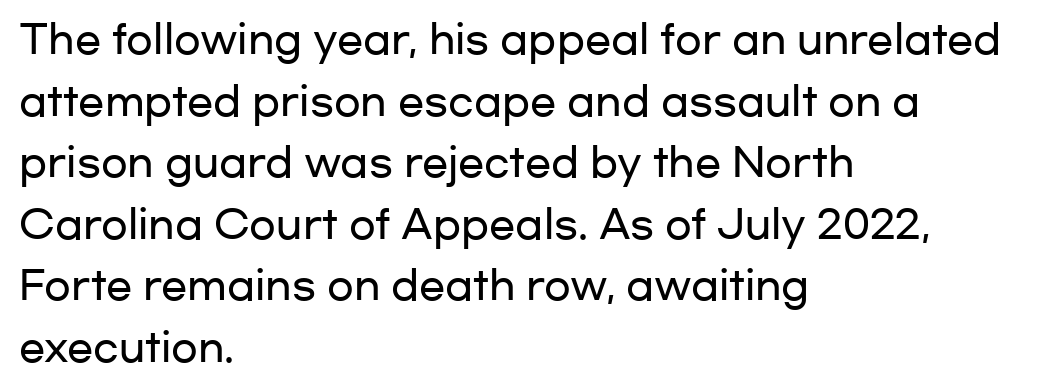
{"serif": "no", "italic": "no", "width": "wide", "stroke_contrast": "low", "x_height": "medium", "monospaced": "no", "underline": "no", "align": "left", "line_spacing": "normal", "line_spacing_ratio": 1.58, "letter_spacing": "normal", "letter_spacing_em": 0.0, "glyph_px": 39}
